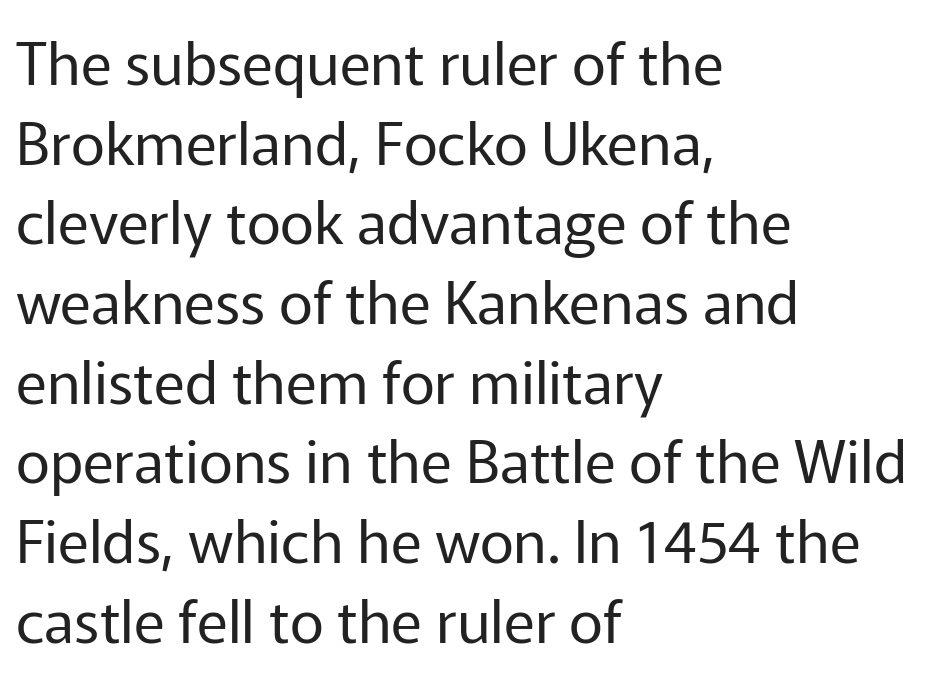
The space beneath each line is pristine and unruled. Stroke terminals: plain, sans-serif. The typesetter chose a ragged-right arrangement here. These lines are rendered in a variable-pitch font. The letterforms sit shoulder to shoulder at normal distance. Nothing heavy about these letters — not bold at all.
